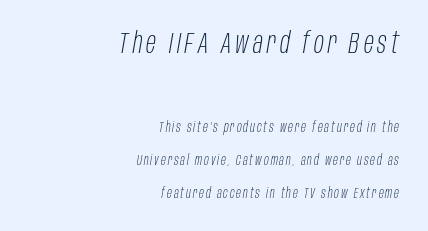
{"italic": "yes", "lean": "right", "slant_degrees": 10, "bold": "no", "weight": "light", "width": "condensed", "stroke_contrast": "low", "x_height": "large", "monospaced": "no", "underline": "no", "align": "right", "line_spacing": "loose", "line_spacing_ratio": 2.34, "larger_block": "first", "size_ratio": 2.07, "glyph_px": 29}
